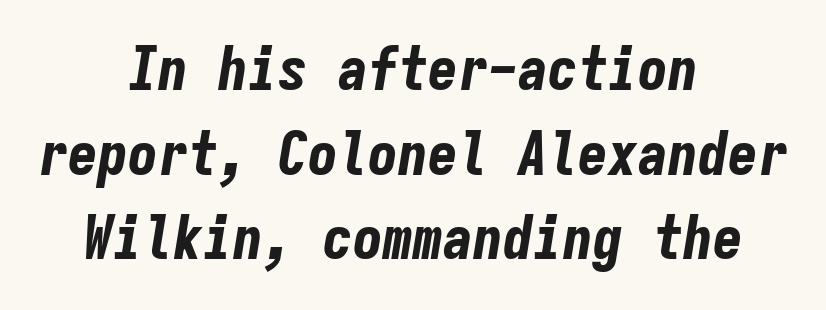
Q: Is the text bold? A: Yes.
Q: Is the text italic (slanted)? A: Yes, it leans right by about 9 degrees.
Q: Is the text underlined? A: No.
Q: How is the paragraph aligned? A: Centered.
Q: Is the spacing between letters normal or unusually wide? A: Normal.
Q: Is the spacing between lines tight, normal or loose? A: Normal.
Q: Width (condensed, normal, or wide)? A: Condensed.
Q: Stroke contrast? A: Low.
Q: x-height? A: Medium.
Q: Monospaced? A: Yes.
